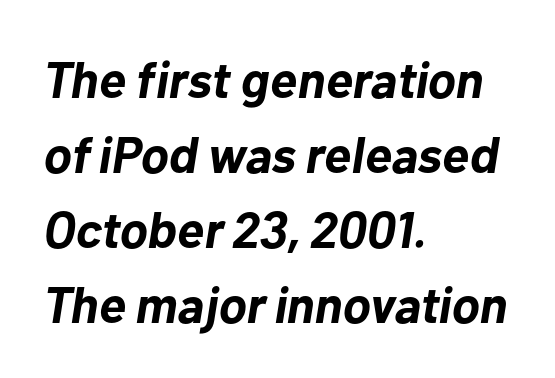
Q: Is the text bold? A: Yes.
Q: Is the text italic (slanted)? A: Yes, it leans right by about 10 degrees.
Q: Is the text underlined? A: No.
Q: How is the paragraph aligned? A: Left-aligned.
Q: Is the spacing between letters normal or unusually wide? A: Normal.
Q: Is the spacing between lines tight, normal or loose? A: Normal.
Q: Width (condensed, normal, or wide)? A: Normal.
Q: Stroke contrast? A: Low.
Q: x-height? A: Medium.
Q: Monospaced? A: No.
